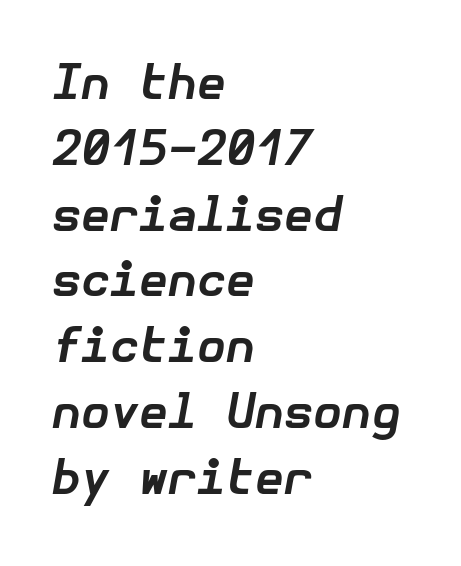
The image shows 47 px bold type, italic (leaning right); set left-aligned, normal line spacing (1.4x), normal letter spacing, not underlined; low stroke contrast and a medium x-height.
